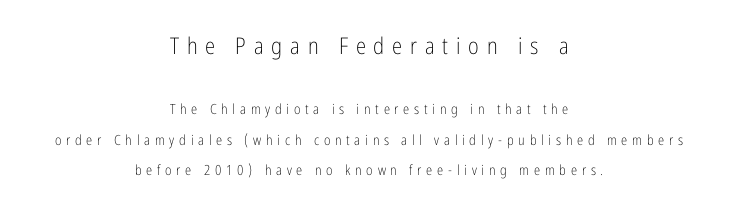
The image shows 23 px text type, upright; set centered, loose line spacing (2.17x), unusually wide letter spacing (+0.34 em), not underlined; the first (top) block is 1.64x larger.
